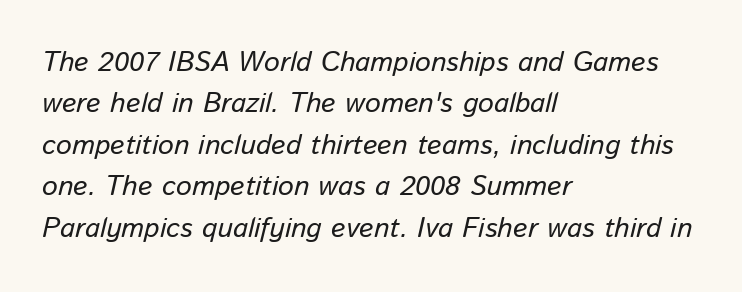
{"italic": "yes", "lean": "right", "slant_degrees": 13, "bold": "no", "weight": "regular", "width": "normal", "stroke_contrast": "low", "x_height": "medium", "monospaced": "no", "underline": "no", "align": "left", "line_spacing": "normal", "line_spacing_ratio": 1.48, "letter_spacing": "normal", "letter_spacing_em": 0.0, "glyph_px": 28}
